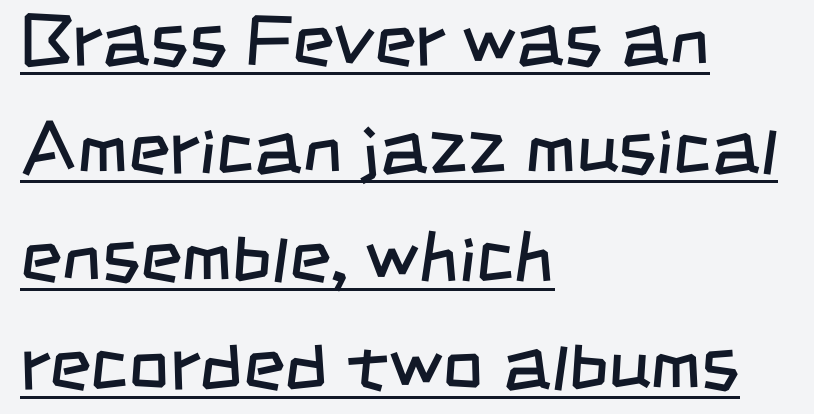
Descenders here cross a horizontal rule under the line. Spacing verdict: proportional, widths tailored to each character. Stem width sits at or under what a default text font uses. The line-height multiplier appears to be the usual default.
